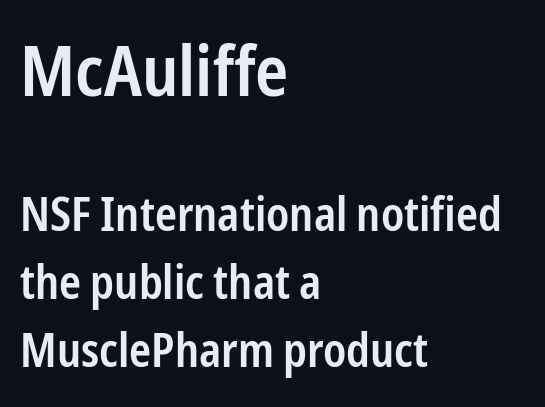
{"serif": "no", "italic": "no", "bold": "semi", "weight": "semibold", "width": "condensed", "stroke_contrast": "low", "x_height": "medium", "monospaced": "no", "underline": "no", "align": "left", "line_spacing": "normal", "line_spacing_ratio": 1.45, "letter_spacing": "normal", "letter_spacing_em": 0.0, "larger_block": "first", "size_ratio": 1.51, "glyph_px": 71}
